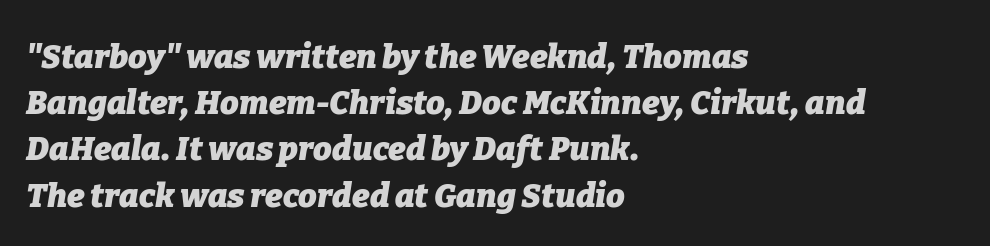
Q: Is the text bold? A: Yes.
Q: Is the text italic (slanted)? A: Yes, it leans right by about 9 degrees.
Q: Is the text underlined? A: No.
Q: How is the paragraph aligned? A: Left-aligned.
Q: Is the spacing between letters normal or unusually wide? A: Normal.
Q: Is the spacing between lines tight, normal or loose? A: Normal.
Q: Width (condensed, normal, or wide)? A: Normal.
Q: Stroke contrast? A: Low.
Q: x-height? A: Medium.
Q: Monospaced? A: No.
